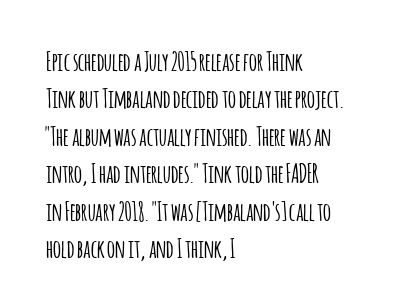
{"italic": "no", "underline": "no", "align": "left", "line_spacing": "normal", "line_spacing_ratio": 1.5, "letter_spacing": "normal", "letter_spacing_em": 0.0, "glyph_px": 25}
